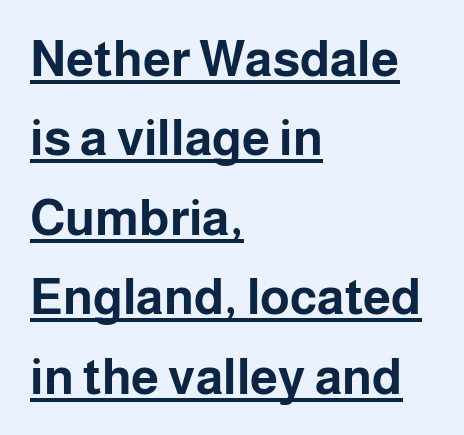
The rag falls on the right side of this text block. Is there an underline? Yes — a line sits under the letters. Quick note: interline space is typical. A typesetter would call this proportional, since set widths differ per character. Vertical strokes here are truly vertical.
